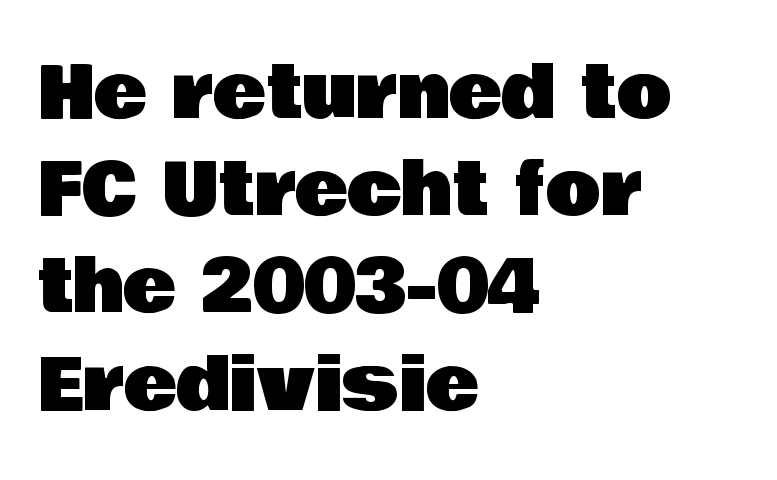
The image shows 72 px sans-serif type, upright; set left-aligned, normal line spacing (1.35x), normal letter spacing, not underlined; low stroke contrast and a large x-height.
